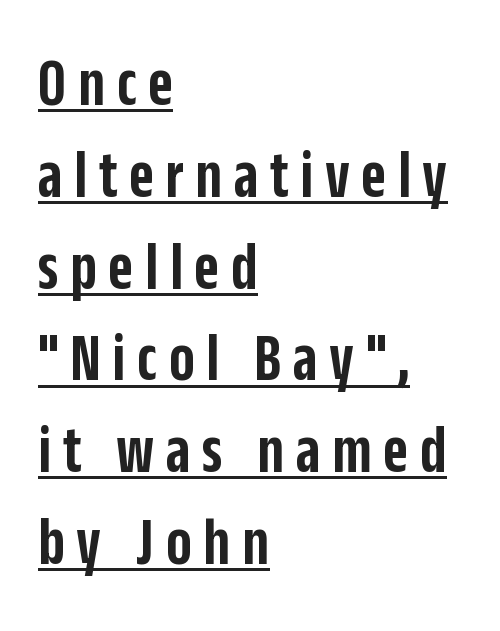
{"serif": "no", "italic": "no", "bold": "semi", "weight": "semibold", "width": "condensed", "stroke_contrast": "low", "x_height": "large", "monospaced": "no", "underline": "yes", "align": "left", "line_spacing": "normal", "line_spacing_ratio": 1.35, "glyph_px": 68}
